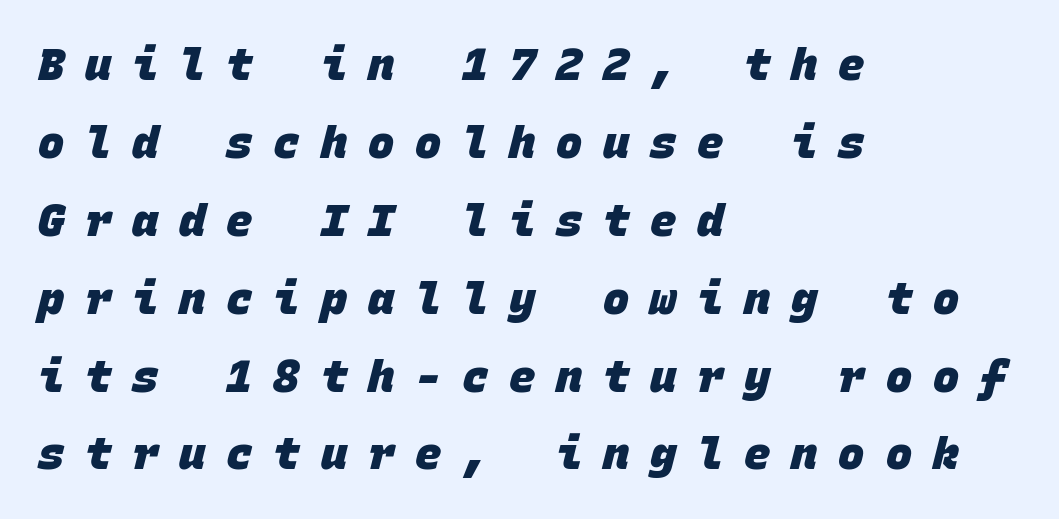
To sum up the face: it is a sans, with no serifs. Fixed-width glyphs throughout — classic coding-font behaviour. Check the space under the baseline: it is left empty. The text block is weighted toward the left margin, trailing off unevenly rightward. The font is running at its bold setting. The face used here is rendered with a markedly widened letterfit.
